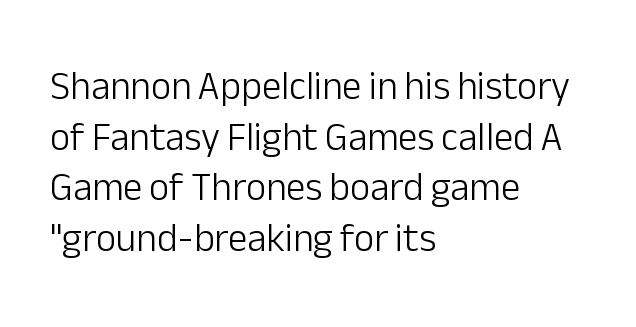
{"serif": "no", "italic": "no", "bold": "no", "weight": "light", "width": "normal", "stroke_contrast": "low", "x_height": "medium", "monospaced": "no", "underline": "no", "align": "left", "line_spacing": "normal", "line_spacing_ratio": 1.3, "letter_spacing": "normal", "letter_spacing_em": 0.0, "glyph_px": 39}
